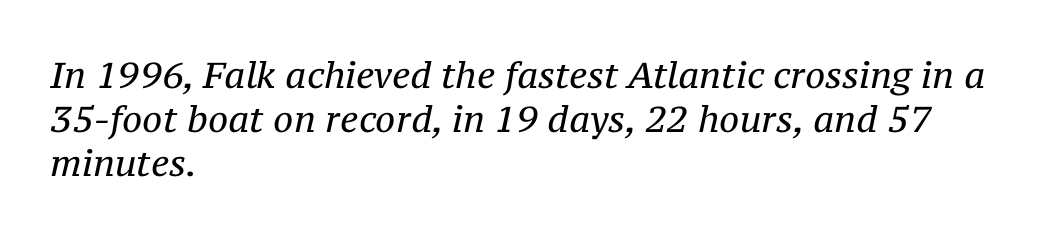
The image shows 36 px regular-weight serif type, italic (leaning right); set left-aligned, line spacing 1.22x, normal letter spacing, not underlined; medium stroke contrast and a medium x-height.
